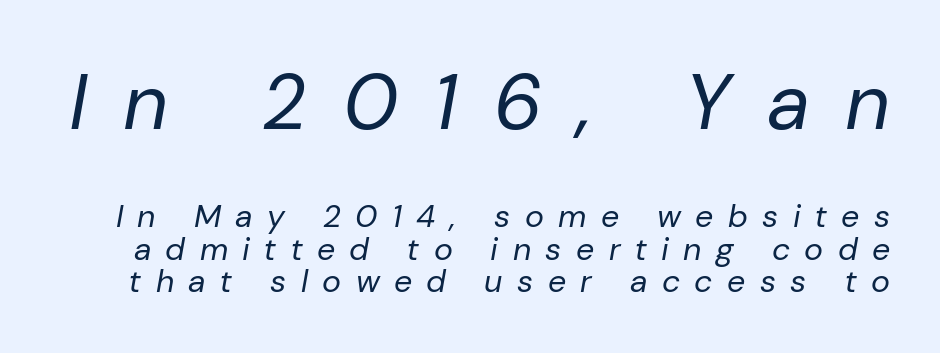
Q: Is the text bold? A: No.
Q: Is the text italic (slanted)? A: Yes, it leans right by about 10 degrees.
Q: Is the text underlined? A: No.
Q: Is the spacing between letters normal or unusually wide? A: Unusually wide.
Q: Is the spacing between lines tight, normal or loose? A: Tight.
Q: Which block of text is set in a larger size, the first (top) or the second (bottom)? A: The first (top) one.
Q: Width (condensed, normal, or wide)? A: Normal.
Q: Stroke contrast? A: Low.
Q: x-height? A: Medium.
Q: Monospaced? A: No.
